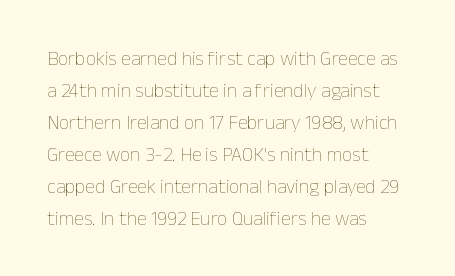
Q: Is the text bold? A: No.
Q: Is the text italic (slanted)? A: No, it is upright.
Q: Is the text underlined? A: No.
Q: How is the paragraph aligned? A: Left-aligned.
Q: Is the spacing between letters normal or unusually wide? A: Normal.
Q: Is the spacing between lines tight, normal or loose? A: Normal.
